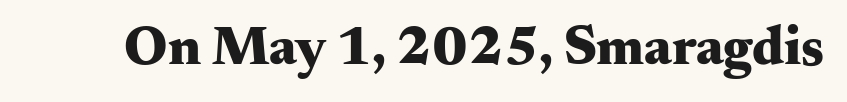
{"serif": "yes", "italic": "no", "bold": "yes", "weight": "heavy", "width": "wide", "stroke_contrast": "medium", "x_height": "small", "monospaced": "no", "underline": "no", "letter_spacing": "normal", "letter_spacing_em": 0.0, "glyph_px": 55}
